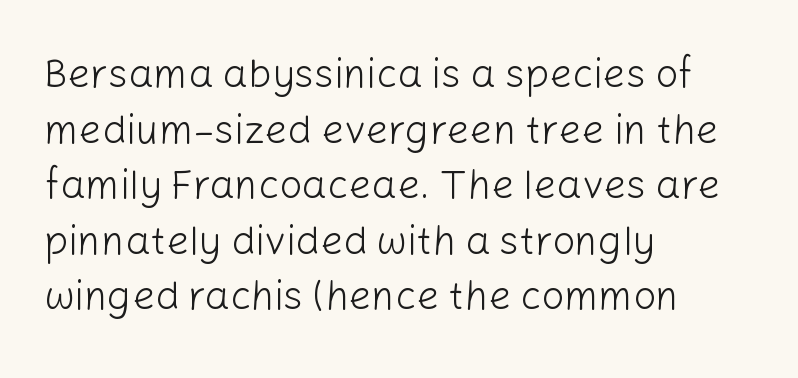
The image shows 40 px light sans-serif type, upright; set left-aligned, normal line spacing (1.39x), normal letter spacing, not underlined; low stroke contrast and a medium x-height.
